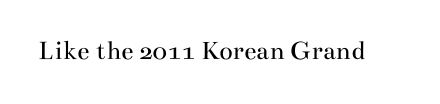
Q: Is the text bold? A: No.
Q: Is the text italic (slanted)? A: No, it is upright.
Q: Is the typeface a serif or a sans-serif typeface? A: Serif.
Q: Is the text underlined? A: No.
Q: Is the spacing between letters normal or unusually wide? A: Normal.
Q: Width (condensed, normal, or wide)? A: Wide.
Q: Stroke contrast? A: Medium.
Q: x-height? A: Small.
Q: Monospaced? A: No.
